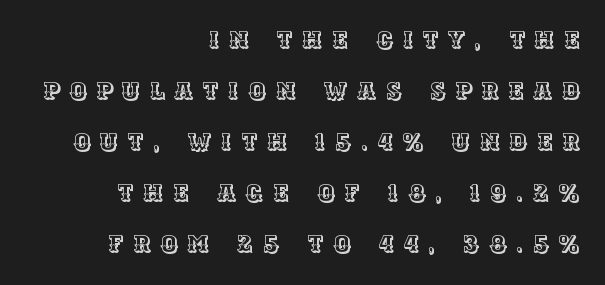
The image shows 24 px text type, upright; set right-aligned, loose line spacing (2.12x), unusually wide letter spacing (+0.39 em), not underlined.
